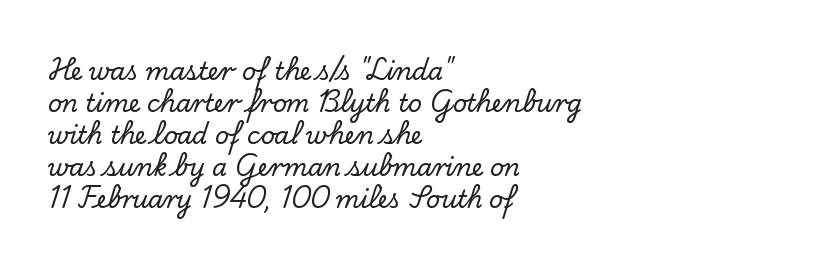
Q: Is the text italic (slanted)? A: Yes.
Q: Is the text underlined? A: No.
Q: How is the paragraph aligned? A: Left-aligned.
Q: Is the spacing between letters normal or unusually wide? A: Normal.
Q: Is the spacing between lines tight, normal or loose? A: Normal.
